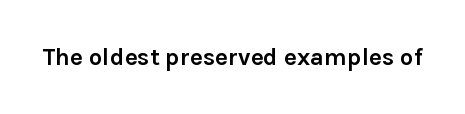
The image shows 24 px bold type, upright; set normal letter spacing, not underlined.
